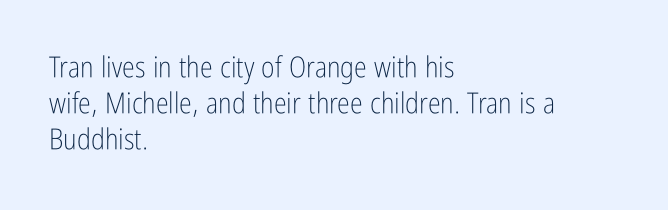
You could call the tracking neutral — neither tight nor loose. Think of a printed novel: that variable character pitch is what you see here. Line starts are locked; line ends wander. The font's upright variant was chosen for this text. The typeface chosen for these lines omits serifs.
